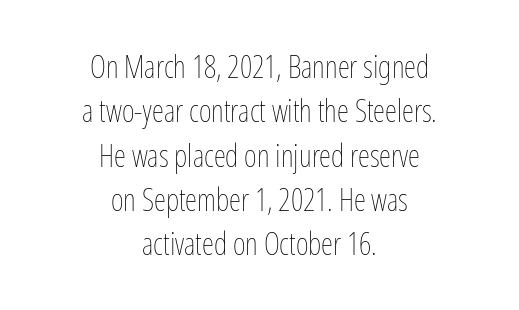
Q: Is the text bold? A: No.
Q: Is the text italic (slanted)? A: No, it is upright.
Q: Is the text underlined? A: No.
Q: How is the paragraph aligned? A: Centered.
Q: Is the spacing between letters normal or unusually wide? A: Normal.
Q: Is the spacing between lines tight, normal or loose? A: Normal.
Q: Width (condensed, normal, or wide)? A: Condensed.
Q: Stroke contrast? A: Low.
Q: x-height? A: Medium.
Q: Monospaced? A: No.
